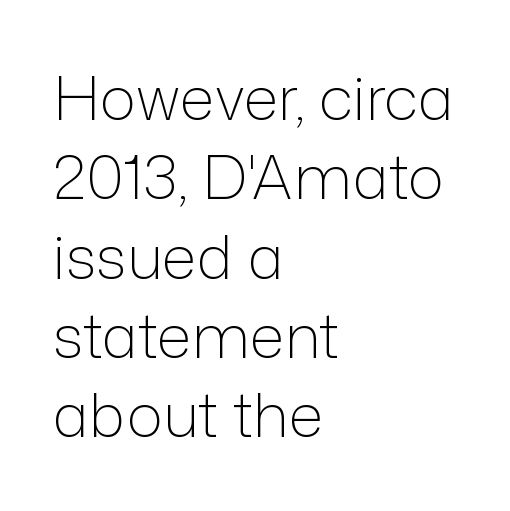
The axis of the letterforms is exactly vertical. Underline: absent. To sum up the face: it is a sans, with no serifs. Horizontally, the lines are justified to the leading edge only. Looks like regular typesetting: each glyph gets only the width it needs. Line spacing here is normal.
